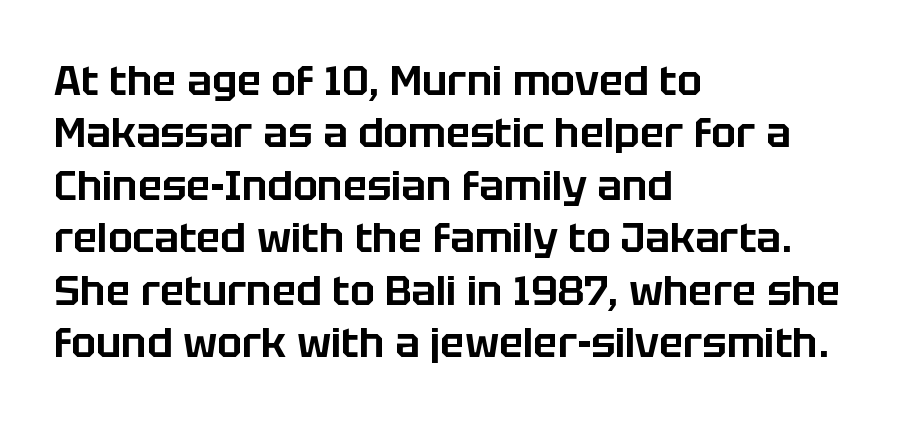
Descender tails drop into unmarked territory. Here the designer chose a conventional face with non-uniform glyph widths. When letters stand straight like this, we call the style roman or upright. Teacher's note: observe the even left margin — that is flush-left alignment. This rendering leaves character spacing at its baseline value. This rendering employs a face without finishing strokes, i.e., a sans-serif.
